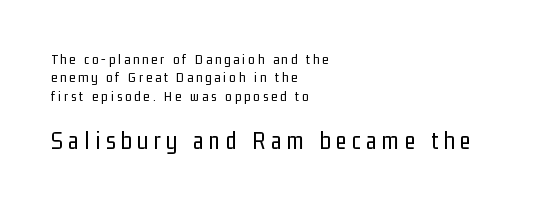
Q: Is the text bold? A: No.
Q: Is the text italic (slanted)? A: No, it is upright.
Q: Is the text underlined? A: No.
Q: How is the paragraph aligned? A: Left-aligned.
Q: Is the spacing between letters normal or unusually wide? A: Unusually wide.
Q: Is the spacing between lines tight, normal or loose? A: Normal.
Q: Which block of text is set in a larger size, the first (top) or the second (bottom)? A: The second (bottom) one.
